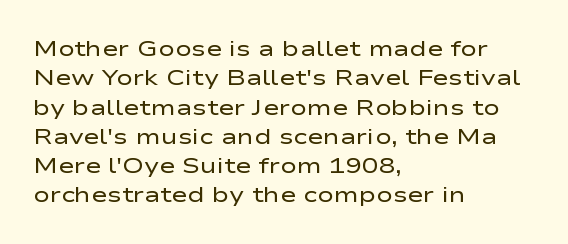
Q: Is the text bold? A: No.
Q: Is the text italic (slanted)? A: No, it is upright.
Q: Is the text underlined? A: No.
Q: How is the paragraph aligned? A: Left-aligned.
Q: Is the spacing between letters normal or unusually wide? A: Normal.
Q: Is the spacing between lines tight, normal or loose? A: Normal.
